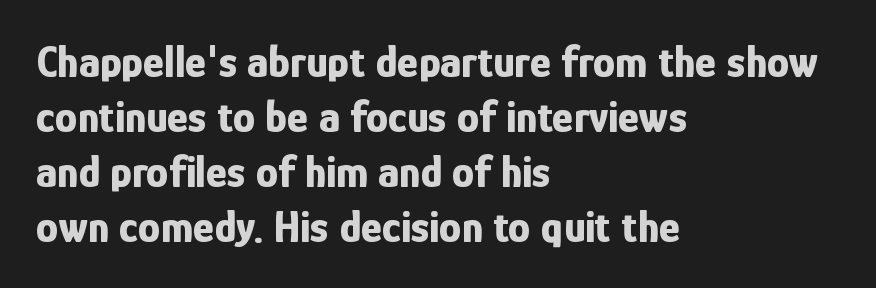
{"serif": "no", "italic": "no", "bold": "yes", "weight": "bold", "width": "condensed", "stroke_contrast": "low", "x_height": "medium", "monospaced": "no", "underline": "no", "align": "left", "line_spacing_ratio": 1.22, "letter_spacing": "normal", "letter_spacing_em": 0.0, "glyph_px": 45}
